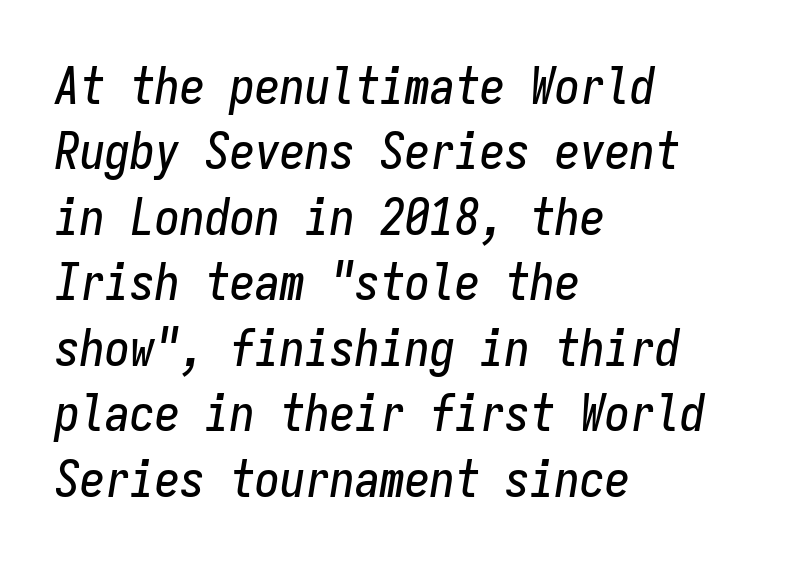
{"italic": "yes", "lean": "right", "slant_degrees": 9, "width": "condensed", "stroke_contrast": "low", "x_height": "medium", "monospaced": "yes", "underline": "no", "align": "left", "line_spacing": "normal", "line_spacing_ratio": 1.31, "letter_spacing": "normal", "letter_spacing_em": 0.0, "glyph_px": 50}
